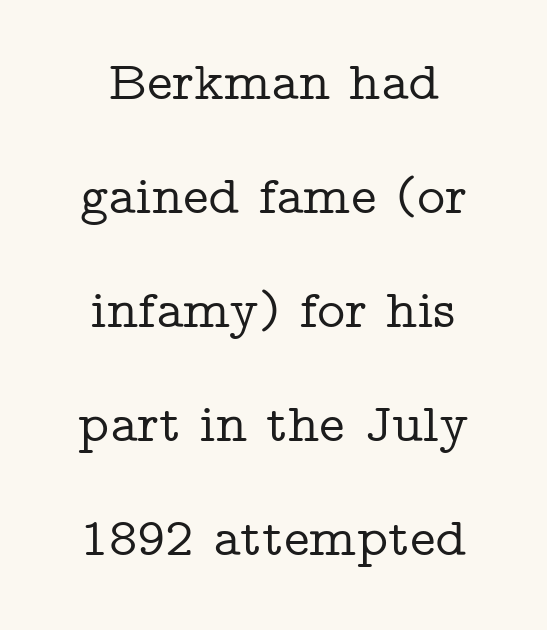
The image shows 54 px wide serif type, upright; set centered, loose line spacing (2.11x), normal letter spacing, not underlined; low stroke contrast and a medium x-height.
